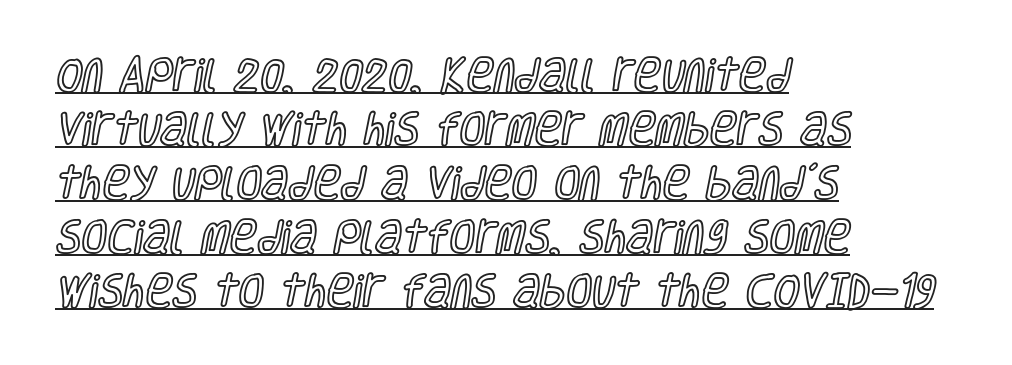
{"width": "condensed", "x_height": "large", "monospaced": "no", "underline": "yes", "align": "left", "line_spacing": "normal", "line_spacing_ratio": 1.46, "letter_spacing": "normal", "letter_spacing_em": 0.0, "glyph_px": 37}
